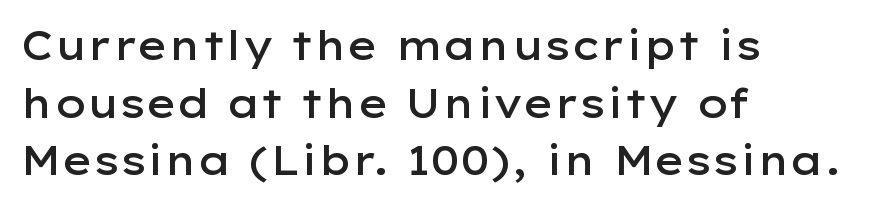
The image shows 40 px semibold, wide sans-serif type, upright; set left-aligned, normal line spacing (1.44x), normal letter spacing, not underlined; low stroke contrast and a medium x-height.
